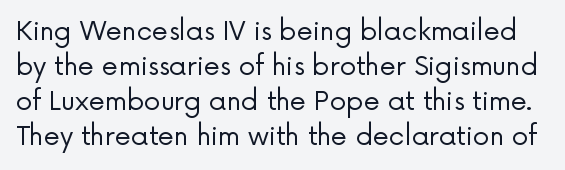
Descenders hang freely into open space. Do the letters lean? They stand straight. Stems and bowls with no extra thickness — not bold. Letter spacing: default.
